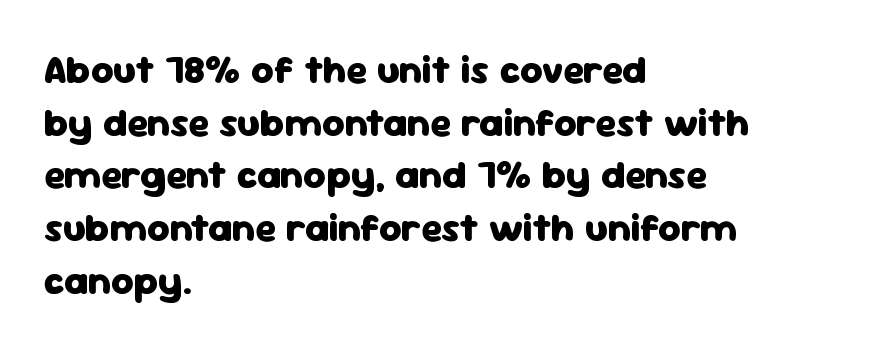
{"serif": "no", "italic": "no", "bold": "yes", "weight": "heavy", "width": "normal", "stroke_contrast": "low", "x_height": "medium", "monospaced": "no", "underline": "no", "align": "left", "line_spacing": "normal", "line_spacing_ratio": 1.35, "letter_spacing": "normal", "letter_spacing_em": 0.0, "glyph_px": 39}
